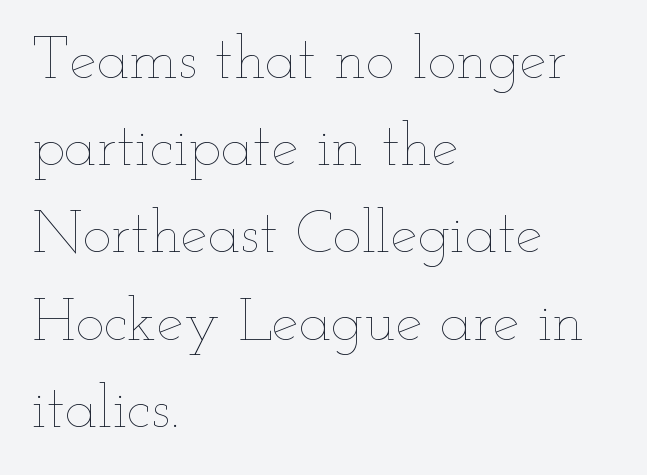
{"italic": "no", "bold": "no", "weight": "thin", "width": "wide", "stroke_contrast": "low", "x_height": "small", "monospaced": "no", "underline": "no", "align": "left", "line_spacing": "normal", "line_spacing_ratio": 1.43, "letter_spacing": "normal", "letter_spacing_em": 0.0, "glyph_px": 61}
